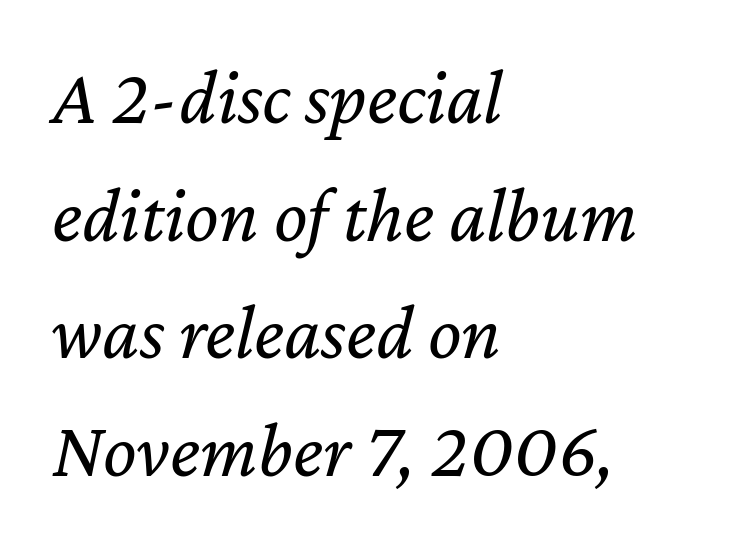
Clear beneath every line of the passage. In terms of letterspacing, this is plain default setting. Nothing heavy about these letters — not bold at all. These lines were composed using italics. Notice how descenders clear the ascenders below comfortably — that's standard leading.
